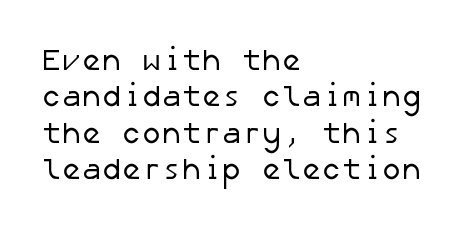
{"serif": "no", "bold": "no", "weight": "regular", "width": "normal", "stroke_contrast": "low", "x_height": "medium", "underline": "no", "align": "left", "line_spacing_ratio": 1.21, "letter_spacing": "normal", "letter_spacing_em": 0.0, "glyph_px": 30}
